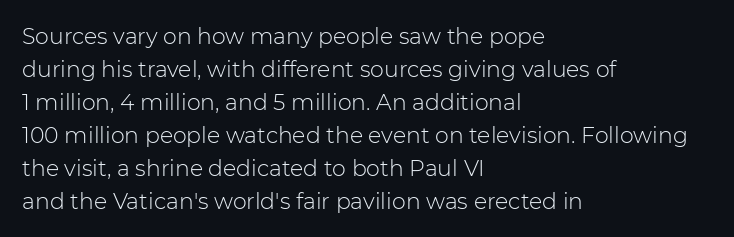
In terms of leading, this rendering sits right in the middle. Quick note: not italic, upright. Stems here are at most as thick as an everyday book face. Letter spacing: default.
